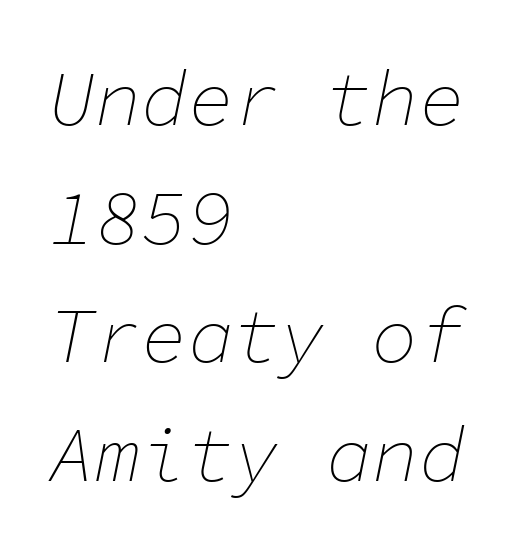
Q: Is the text bold? A: No.
Q: Is the text italic (slanted)? A: Yes, it leans right by about 11 degrees.
Q: Is the text underlined? A: No.
Q: How is the paragraph aligned? A: Left-aligned.
Q: Is the spacing between letters normal or unusually wide? A: Normal.
Q: Is the spacing between lines tight, normal or loose? A: Normal.
Q: Width (condensed, normal, or wide)? A: Normal.
Q: Stroke contrast? A: Low.
Q: x-height? A: Medium.
Q: Monospaced? A: Yes.
